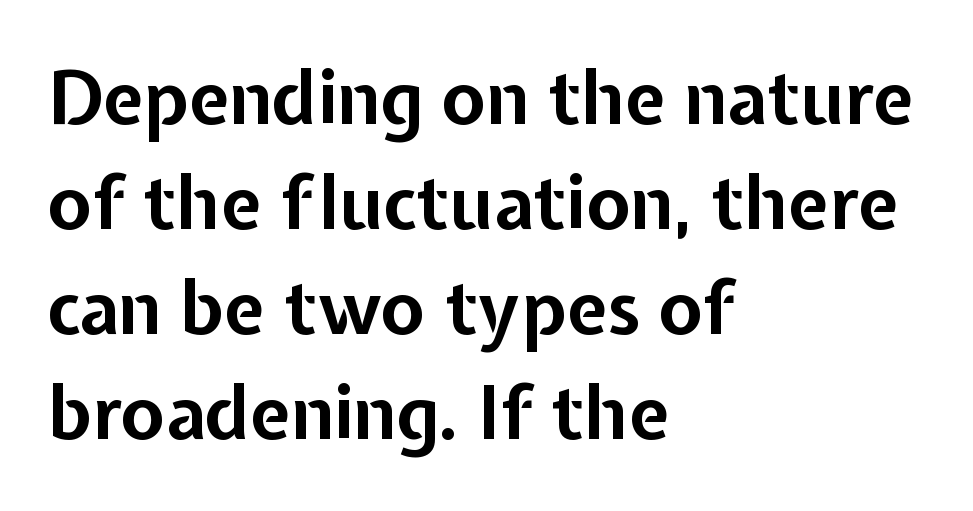
{"serif": "no", "italic": "no", "bold": "yes", "weight": "bold", "width": "normal", "stroke_contrast": "low", "x_height": "medium", "monospaced": "no", "underline": "no", "align": "left", "line_spacing": "normal", "line_spacing_ratio": 1.44, "letter_spacing": "normal", "letter_spacing_em": 0.0, "glyph_px": 73}
